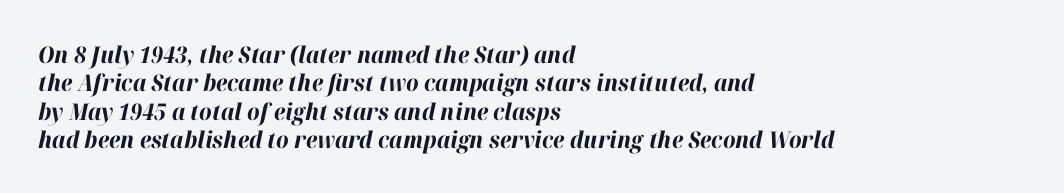
Letters rest on an invisible, unmarked baseline. Notice how the stems are inclined rather than vertical — that's the hallmark of italics. Compared with a centered layout, this one pins lines to the left instead. Caption: bold face, heavy strokes. Words appear dense and cohesive because spacing is normal.
